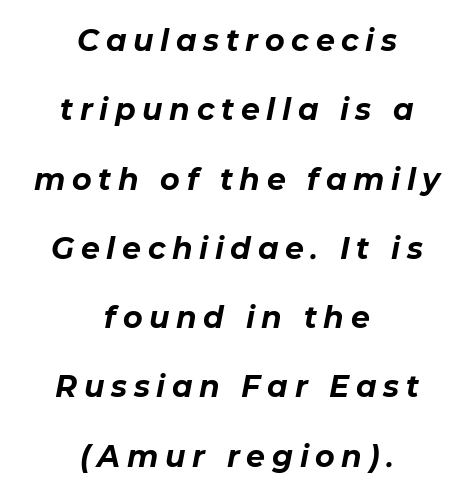
{"italic": "yes", "lean": "right", "slant_degrees": 11, "bold": "yes", "weight": "bold", "width": "normal", "stroke_contrast": "low", "x_height": "medium", "monospaced": "no", "underline": "no", "align": "center", "line_spacing": "loose", "line_spacing_ratio": 2.31, "letter_spacing": "wide", "letter_spacing_em": 0.22, "glyph_px": 30}
